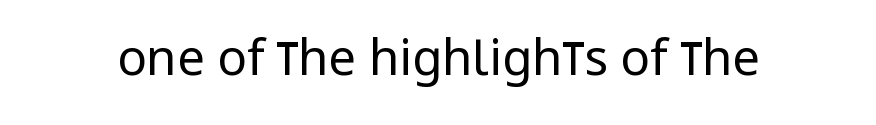
{"serif": "no", "italic": "no", "bold": "no", "weight": "regular", "width": "condensed", "stroke_contrast": "low", "x_height": "large", "monospaced": "no", "underline": "no", "letter_spacing": "normal", "letter_spacing_em": 0.0, "glyph_px": 49}
